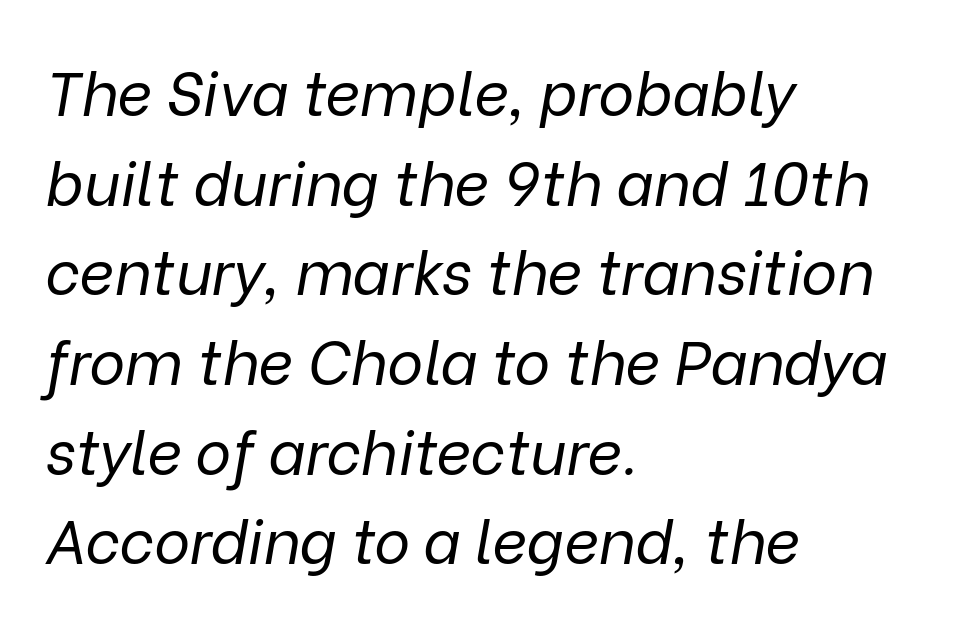
The image shows 61 px regular-weight type, italic (leaning right); set left-aligned, normal line spacing (1.47x), normal letter spacing, not underlined; low stroke contrast and a medium x-height.
